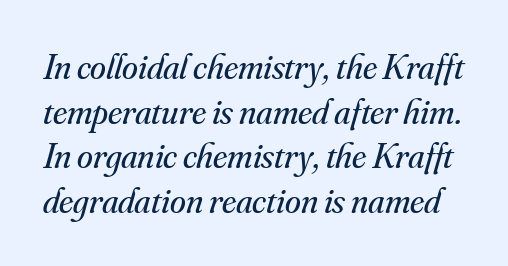
The image shows 36 px regular-weight serif type, italic (leaning right); set line spacing 1.24x, normal letter spacing, not underlined; medium stroke contrast and a small x-height.
